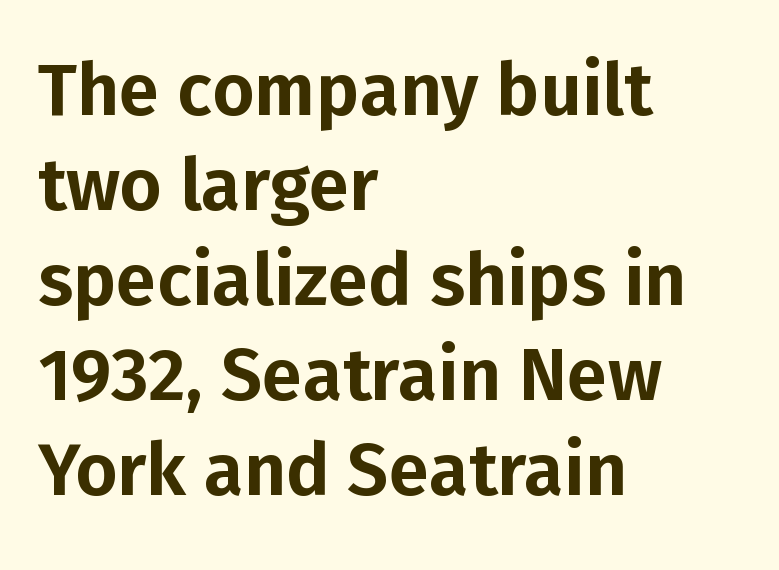
{"serif": "no", "italic": "no", "width": "normal", "stroke_contrast": "low", "x_height": "medium", "monospaced": "no", "underline": "no", "align": "left", "line_spacing": "normal", "line_spacing_ratio": 1.3, "letter_spacing": "normal", "letter_spacing_em": 0.0, "glyph_px": 73}
